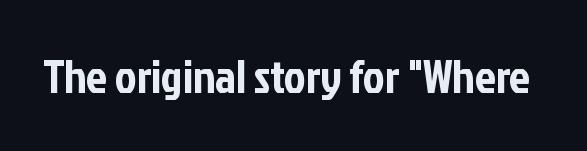
{"serif": "no", "italic": "no", "width": "condensed", "stroke_contrast": "low", "x_height": "medium", "monospaced": "no", "underline": "no", "letter_spacing": "normal", "letter_spacing_em": 0.0, "glyph_px": 46}
